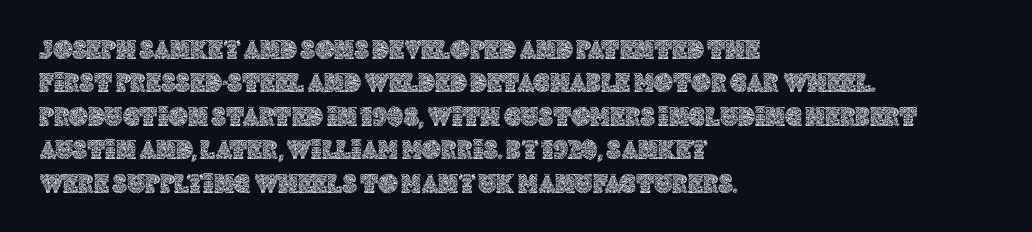
The image shows 27 px text type, upright; set left-aligned, line spacing 1.24x, normal letter spacing, not underlined.
